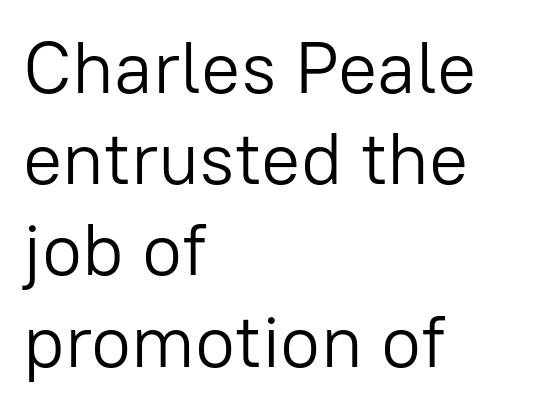
The image shows 73 px light sans-serif type, upright; set left-aligned, normal line spacing (1.25x), normal letter spacing, not underlined; low stroke contrast and a medium x-height.
